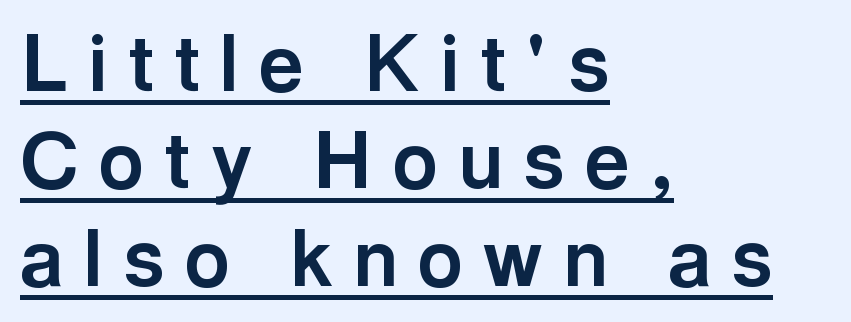
Q: Is the text bold? A: Yes.
Q: Is the text italic (slanted)? A: No, it is upright.
Q: Is the typeface a serif or a sans-serif typeface? A: Sans-serif.
Q: Is the text underlined? A: Yes.
Q: How is the paragraph aligned? A: Left-aligned.
Q: Is the spacing between letters normal or unusually wide? A: Unusually wide.
Q: Is the spacing between lines tight, normal or loose? A: Normal.
Q: Width (condensed, normal, or wide)? A: Normal.
Q: x-height? A: Medium.
Q: Monospaced? A: No.
